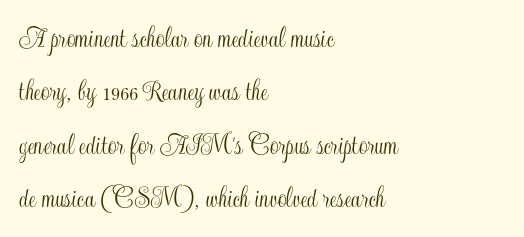
The image shows 31 px condensed type; set left-aligned, line spacing 1.72x, normal letter spacing, not underlined; a small x-height.
